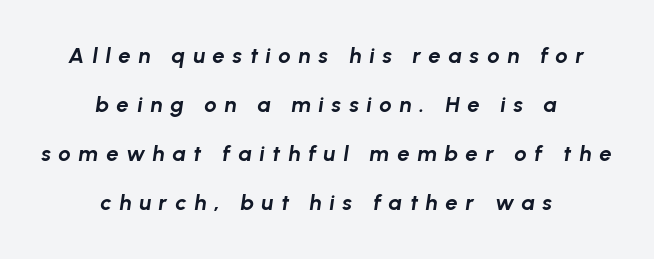
The image shows 22 px bold type, italic (leaning right); set centered, loose line spacing (2.23x), unusually wide letter spacing (+0.35 em), not underlined.
